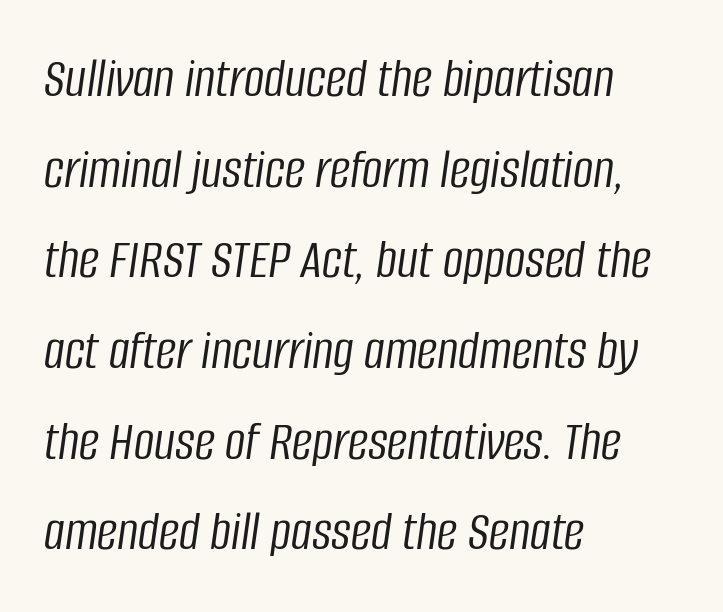
The image shows 57 px light, condensed type, italic (leaning right); set left-aligned, normal line spacing (1.59x), normal letter spacing, not underlined; low stroke contrast and a large x-height.
